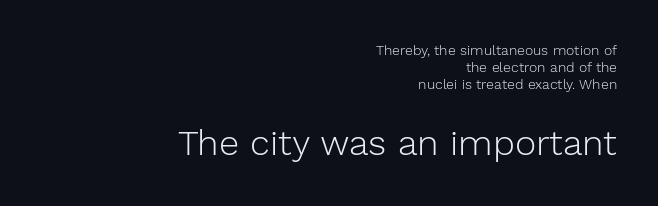
{"serif": "no", "italic": "no", "bold": "no", "weight": "light", "width": "normal", "stroke_contrast": "low", "x_height": "medium", "monospaced": "no", "underline": "no", "align": "right", "line_spacing_ratio": 1.22, "letter_spacing": "normal", "letter_spacing_em": 0.0, "larger_block": "second", "size_ratio": 2.57, "glyph_px": 36}
